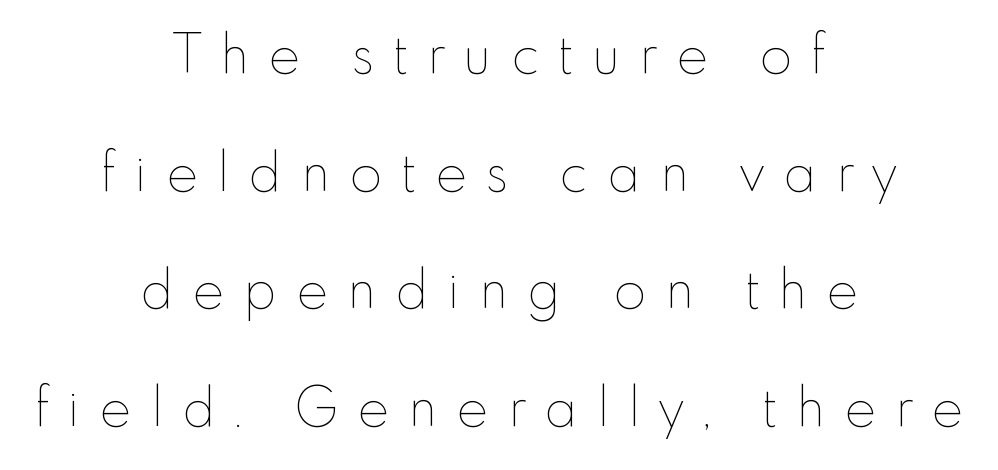
Here the glyphs are tracked loosely, breaking word shapes into spaced letters. Letters rest on an invisible, unmarked baseline. Varying glyph widths throughout — classic text-font behaviour. Layout note: lines centered.
